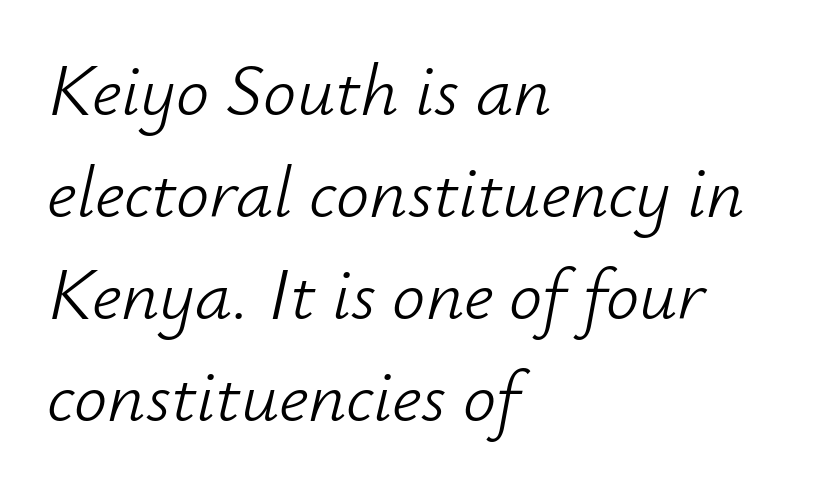
Each letter keeps its own natural width here, so spacing adapts to shape. Nobody drew a line under any word here. The rendering uses a moderate line-height, typical for paragraphs. Nobody touched the tracking dial on this one. Every row of glyphs begins at an identical x-position on the left. The passage shown is not bold in any degree.
